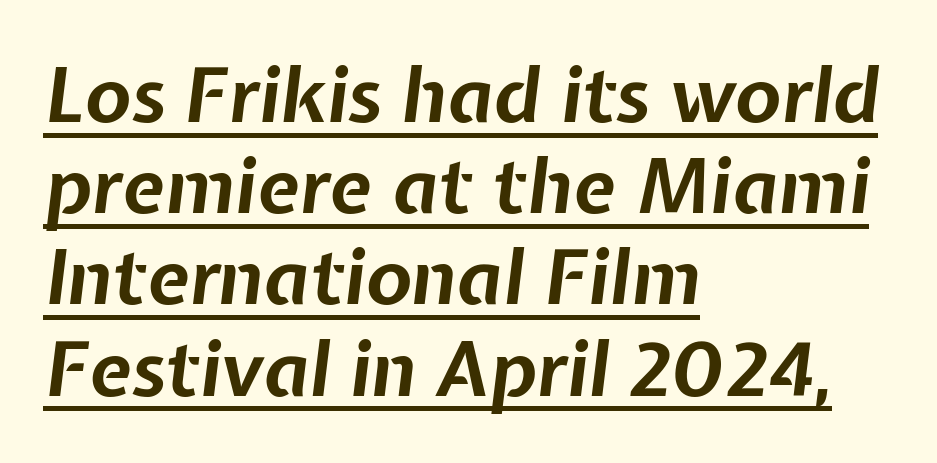
Each line starts at the same left margin while the right side varies. Honestly, the letter spacing is just normal — you wouldn't notice it. These characters rest on top of a visible drawn line. You'd pick this weight for a headline — it's a proper bold.
